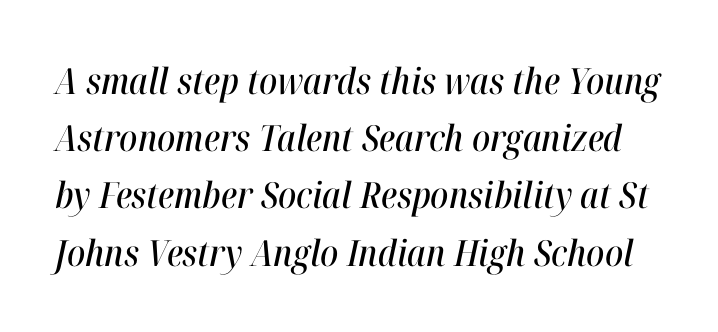
The face used here is rendered with its standard letterfit. These lines are rendered in a variable-pitch font. Evenly set lines give the paragraph a standard silhouette. Observe the lean: these are italic letterforms. Honestly, there is no underline to notice here at all.
